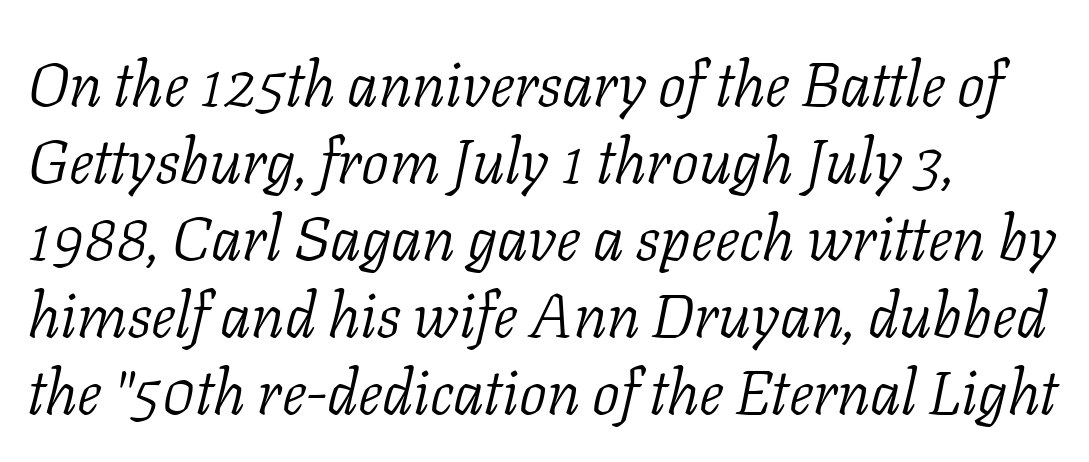
The letterforms sit at book weight or below. Words appear dense and cohesive because spacing is normal. The rendering shows small feet on the letterforms — a serif design. The font's italic variant was chosen for this text. Clear beneath every line of the passage. The paragraph shown leans on its left margin.
